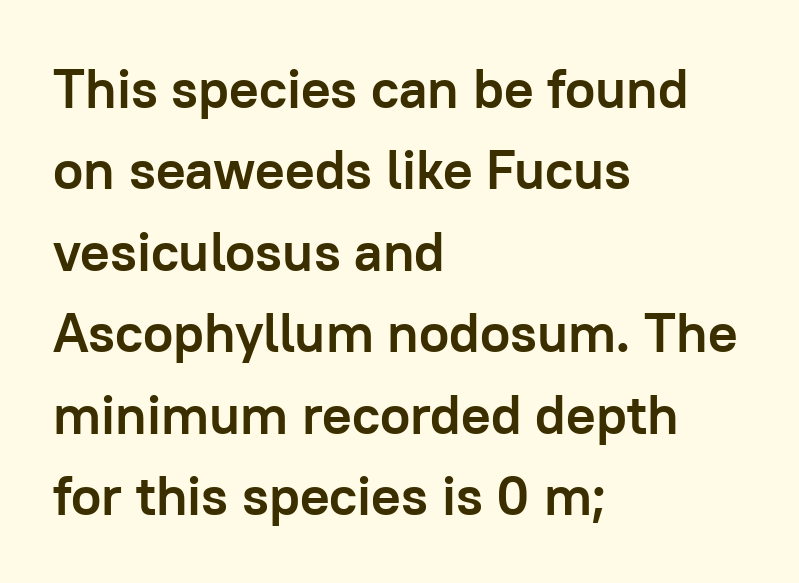
{"serif": "no", "italic": "no", "bold": "yes", "weight": "semibold", "width": "normal", "stroke_contrast": "low", "x_height": "medium", "monospaced": "no", "underline": "no", "align": "left", "line_spacing": "normal", "line_spacing_ratio": 1.48, "letter_spacing": "normal", "letter_spacing_em": 0.0, "glyph_px": 55}
